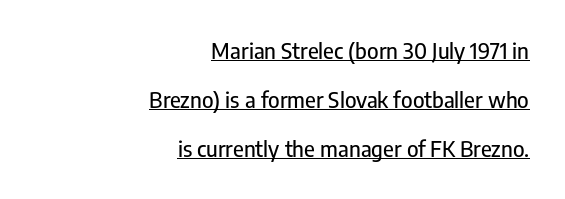
Q: Is the text italic (slanted)? A: No, it is upright.
Q: Is the text underlined? A: Yes.
Q: How is the paragraph aligned? A: Right-aligned.
Q: Is the spacing between letters normal or unusually wide? A: Normal.
Q: Is the spacing between lines tight, normal or loose? A: Loose.
